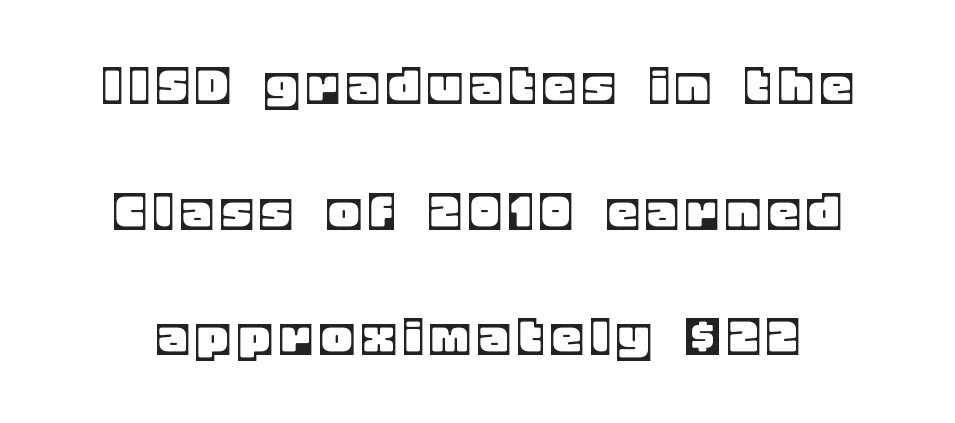
{"italic": "no", "width": "normal", "x_height": "large", "monospaced": "no", "underline": "no", "align": "center", "line_spacing": "loose", "line_spacing_ratio": 2.13, "glyph_px": 59}
